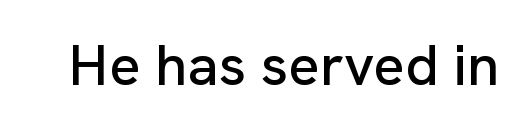
Q: Is the text italic (slanted)? A: No, it is upright.
Q: Is the typeface a serif or a sans-serif typeface? A: Sans-serif.
Q: Is the text underlined? A: No.
Q: Is the spacing between letters normal or unusually wide? A: Normal.
Q: Width (condensed, normal, or wide)? A: Normal.
Q: Stroke contrast? A: Low.
Q: x-height? A: Medium.
Q: Monospaced? A: No.
